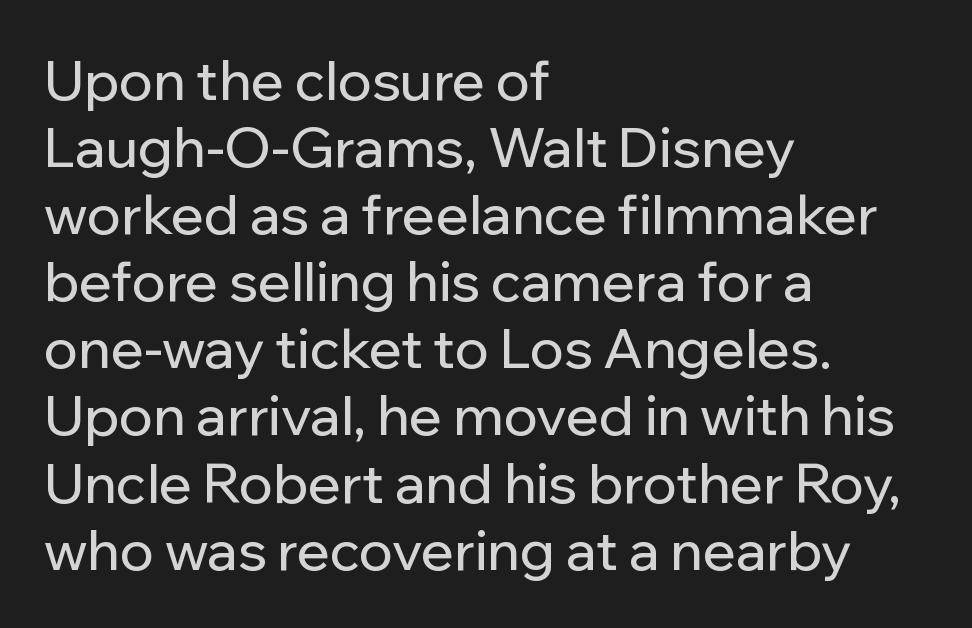
The image shows 55 px sans-serif type, upright; set left-aligned, line spacing 1.22x, normal letter spacing, not underlined; low stroke contrast and a medium x-height.
